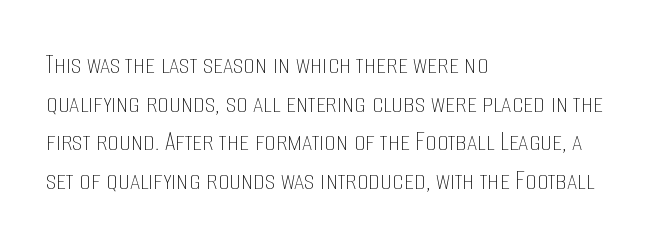
The image shows 29 px thin, condensed type, upright; set left-aligned, normal line spacing (1.33x), normal letter spacing, not underlined; low stroke contrast and a large x-height.
